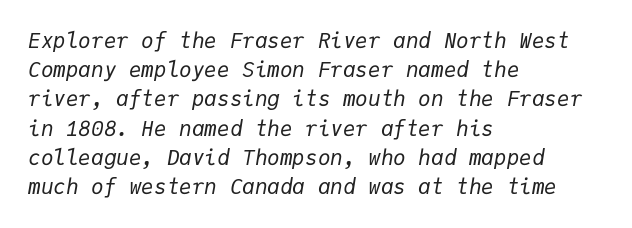
The image shows 21 px text type, italic (leaning right); set left-aligned, normal line spacing (1.39x), normal letter spacing, not underlined.
